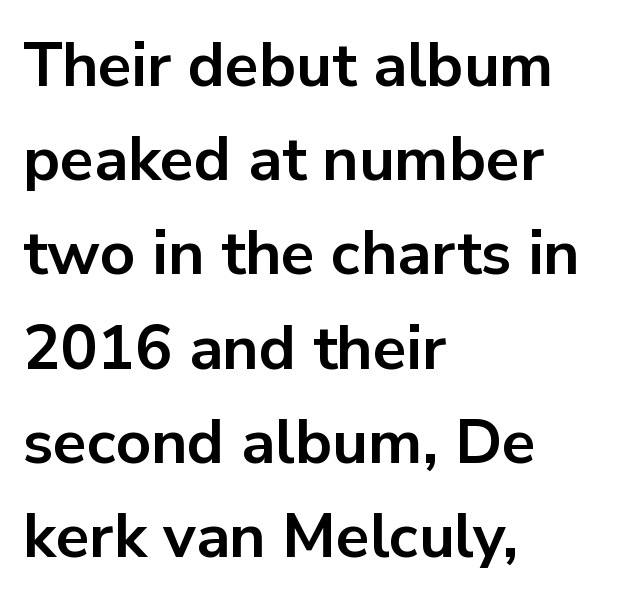
{"serif": "no", "italic": "no", "bold": "yes", "weight": "bold", "width": "normal", "stroke_contrast": "low", "x_height": "medium", "monospaced": "no", "underline": "no", "align": "left", "line_spacing": "normal", "line_spacing_ratio": 1.52, "letter_spacing": "normal", "letter_spacing_em": 0.0, "glyph_px": 62}
